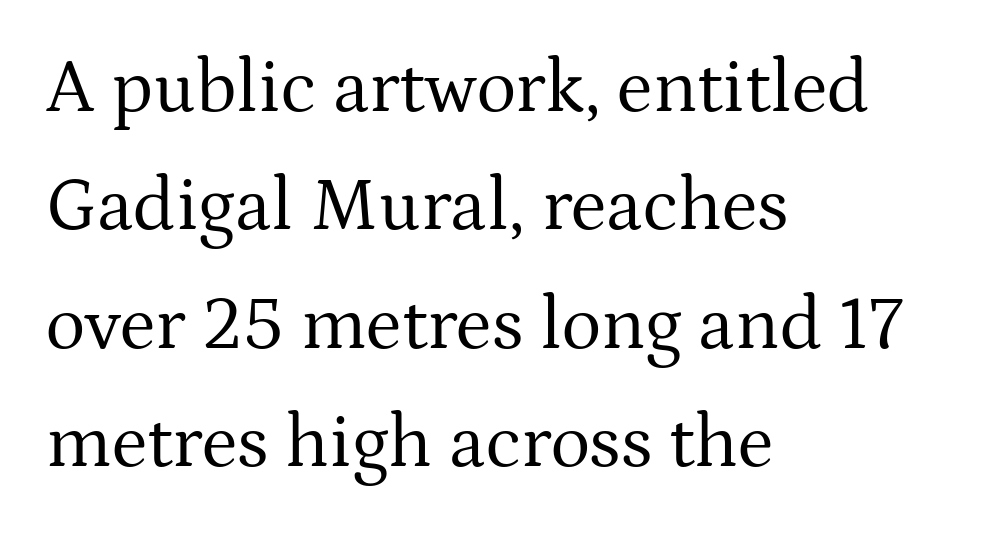
The image shows 75 px regular-weight serif type, upright; set left-aligned, normal line spacing (1.58x), normal letter spacing, not underlined; medium stroke contrast and a medium x-height.
